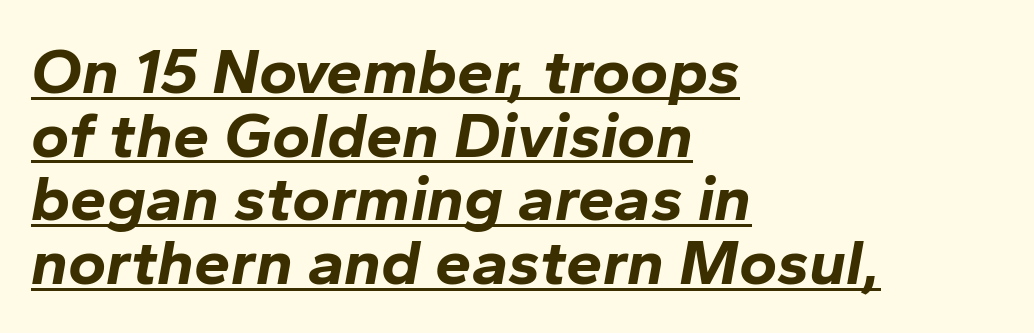
Q: Is the text bold? A: Yes.
Q: Is the text italic (slanted)? A: Yes, it leans right by about 10 degrees.
Q: Is the text underlined? A: Yes.
Q: How is the paragraph aligned? A: Left-aligned.
Q: Is the spacing between letters normal or unusually wide? A: Normal.
Q: Is the spacing between lines tight, normal or loose? A: Tight.
Q: Width (condensed, normal, or wide)? A: Normal.
Q: Stroke contrast? A: Low.
Q: x-height? A: Medium.
Q: Monospaced? A: No.
